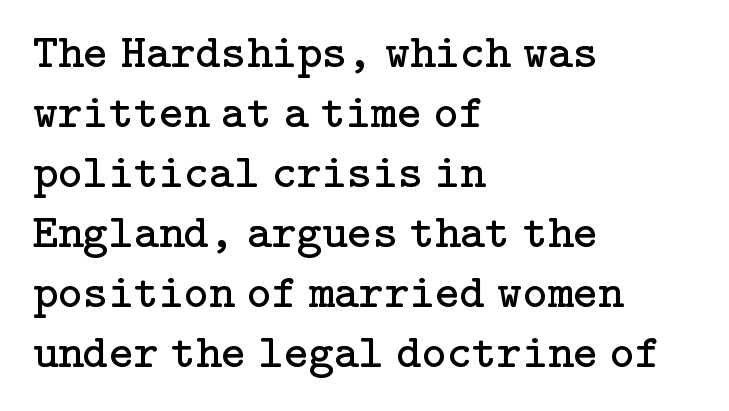
The image shows 48 px regular-weight serif type, upright; set left-aligned, normal line spacing (1.25x), normal letter spacing, not underlined; low stroke contrast and a medium x-height.
